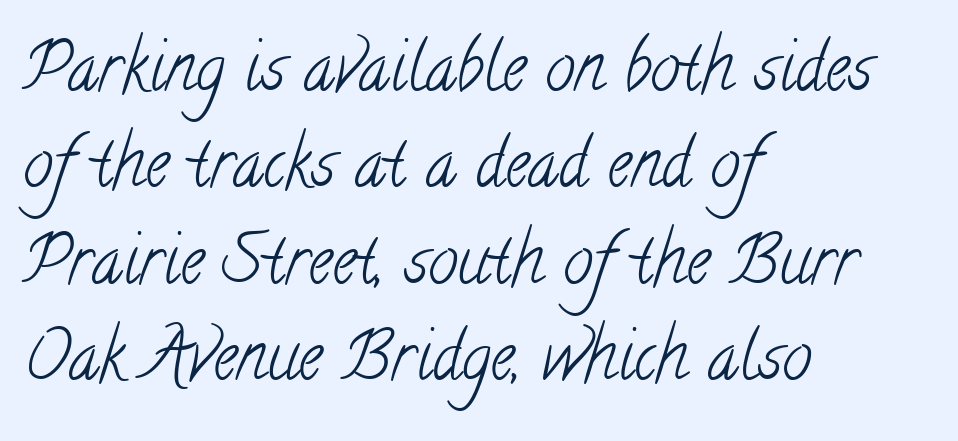
The letters look calm and open, with moderate or lighter stems. What kind of face is this? One with serifs. The typesetter chose a ragged-right arrangement here. The line-height multiplier appears to be the usual default. Think of a printed novel: that variable character pitch is what you see here.
